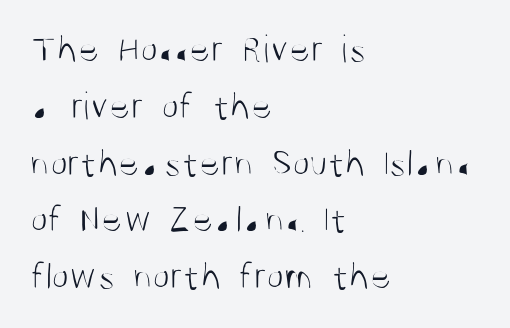
The image shows 40 px light, condensed sans-serif type, upright; set left-aligned, normal line spacing (1.42x), normal letter spacing, not underlined; medium stroke contrast and a large x-height.
